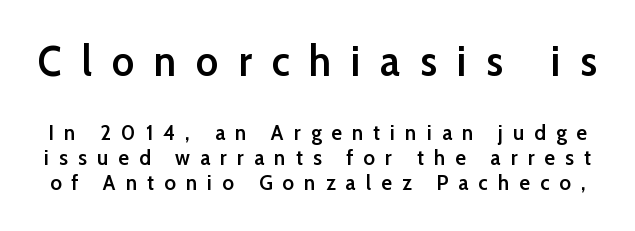
Q: Is the text bold? A: Semi-bold.
Q: Is the text italic (slanted)? A: No, it is upright.
Q: Is the typeface a serif or a sans-serif typeface? A: Sans-serif.
Q: Is the text underlined? A: No.
Q: Is the spacing between letters normal or unusually wide? A: Unusually wide.
Q: Is the spacing between lines tight, normal or loose? A: Tight.
Q: Which block of text is set in a larger size, the first (top) or the second (bottom)? A: The first (top) one.
Q: Width (condensed, normal, or wide)? A: Normal.
Q: Stroke contrast? A: Low.
Q: x-height? A: Medium.
Q: Monospaced? A: No.
